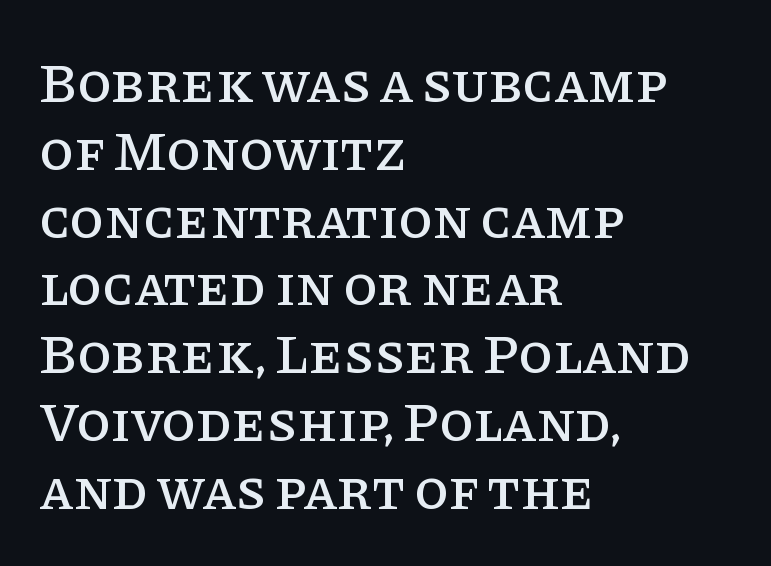
Are there feet on the stems? There are — it's a serif. No italicization has been applied; the sample stays upright. The space beneath each line is pristine and unruled. There is no visible air inserted between adjacent glyphs. Is this a fixed-width face? No — the glyphs have proportional, varying widths.
